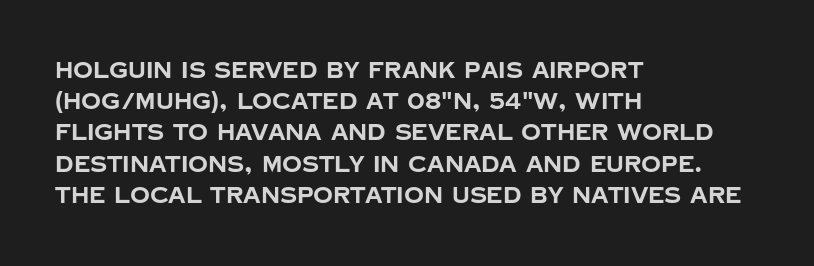
{"italic": "no", "bold": "yes", "underline": "no", "align": "left", "line_spacing": "normal", "line_spacing_ratio": 1.42, "letter_spacing": "normal", "letter_spacing_em": 0.0, "glyph_px": 22}
